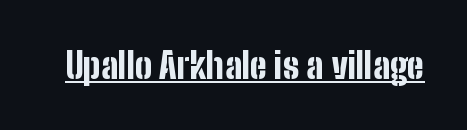
The image shows 36 px bold, condensed sans-serif type, upright; set normal letter spacing, underlined; low stroke contrast and a medium x-height.
